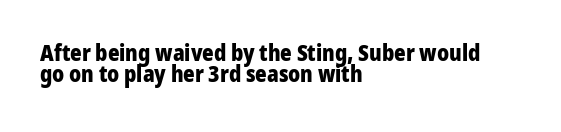
{"italic": "no", "bold": "yes", "underline": "no", "align": "left", "line_spacing": "tight", "line_spacing_ratio": 0.97, "letter_spacing": "normal", "letter_spacing_em": 0.0, "glyph_px": 22}
